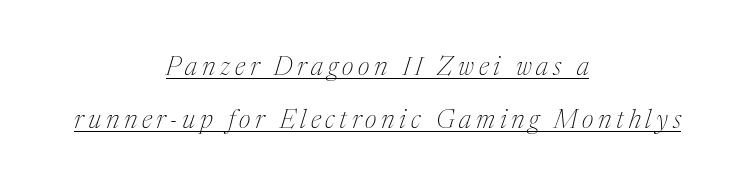
The image shows 26 px text type, italic (leaning right); set centered, loose line spacing (2.03x), underlined.
